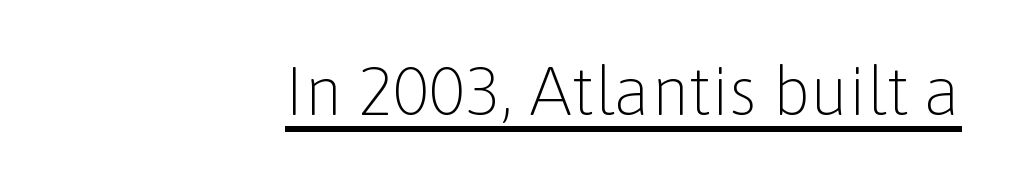
In designer terms, the underline attribute is active on this setting. Think of a printed novel: that variable character pitch is what you see here. This reads as an unemphasized weight, regular at the heaviest. What stands out about the letter spacing? Nothing — it is the standard amount.
